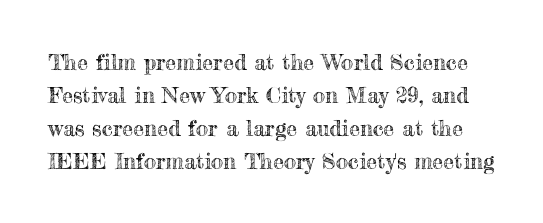
Q: Is the text italic (slanted)? A: No, it is upright.
Q: Is the text underlined? A: No.
Q: Is the spacing between letters normal or unusually wide? A: Normal.
Q: Is the spacing between lines tight, normal or loose? A: Normal.
